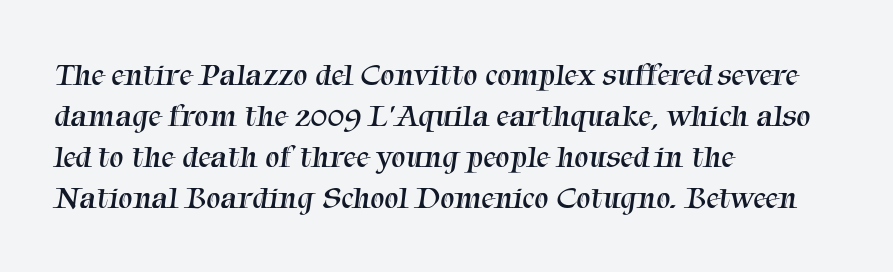
The image shows 32 px regular-weight serif type; set left-aligned, normal line spacing (1.28x), normal letter spacing, not underlined; medium stroke contrast and a medium x-height.
